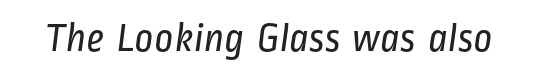
Q: Is the text bold? A: No.
Q: Is the typeface a serif or a sans-serif typeface? A: Sans-serif.
Q: Is the text underlined? A: No.
Q: Is the spacing between letters normal or unusually wide? A: Normal.
Q: Width (condensed, normal, or wide)? A: Condensed.
Q: Stroke contrast? A: Low.
Q: x-height? A: Medium.
Q: Monospaced? A: No.
